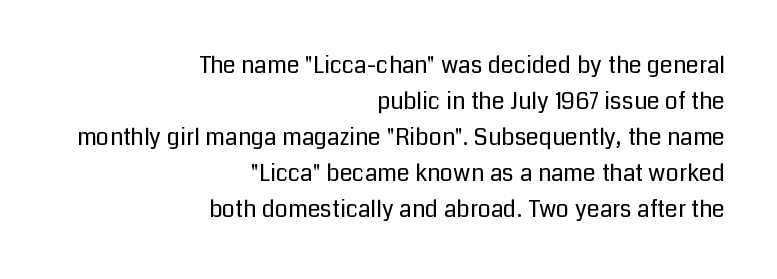
One-word summary of the alignment: right. Ink coverage per letter is moderate at most. If you measured baseline to baseline, you'd find a middling distance. Words appear dense and cohesive because spacing is normal.
